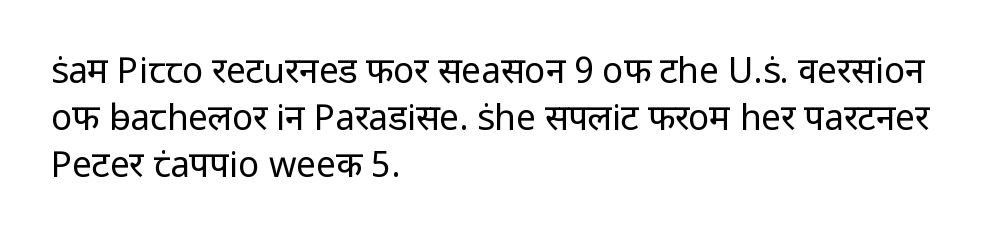
{"serif": "no", "italic": "no", "bold": "no", "weight": "regular", "width": "normal", "stroke_contrast": "low", "x_height": "medium", "monospaced": "no", "underline": "no", "align": "left", "line_spacing": "normal", "line_spacing_ratio": 1.34, "letter_spacing": "normal", "letter_spacing_em": 0.0, "glyph_px": 35}
